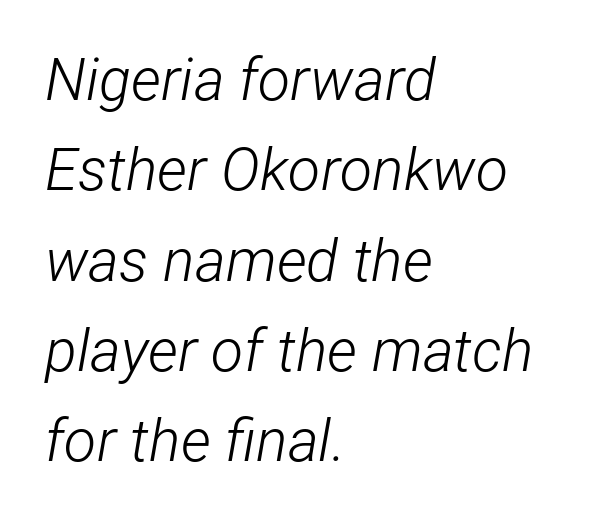
Line spacing here is normal. Observe the lean: these are italic letterforms. The ragged edge is on the right, which tells us the setting is flush left. The rendering uses natural spacing where letterforms have individual widths. No chunkiness to these letters — they're not bold.
